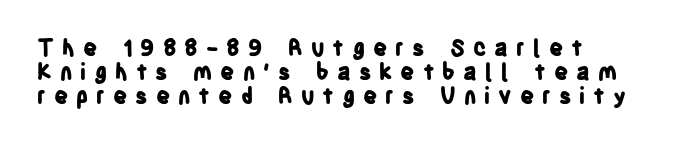
Q: Is the text bold? A: Yes.
Q: Is the text italic (slanted)? A: No, it is upright.
Q: Is the text underlined? A: No.
Q: How is the paragraph aligned? A: Left-aligned.
Q: Is the spacing between letters normal or unusually wide? A: Unusually wide.
Q: Is the spacing between lines tight, normal or loose? A: Tight.
